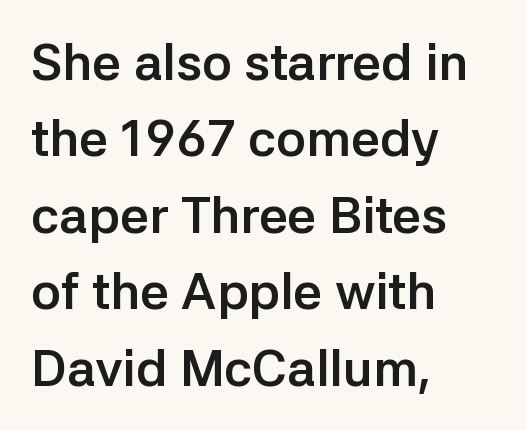
The image shows 51 px semibold sans-serif type, upright; set left-aligned, normal line spacing (1.5x), normal letter spacing, not underlined; low stroke contrast and a medium x-height.
